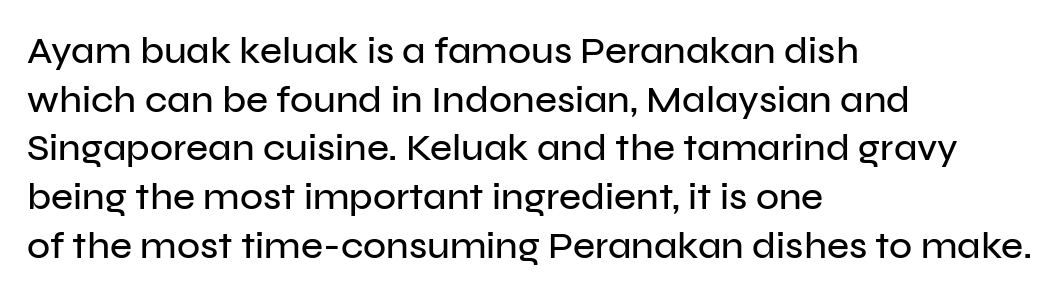
Check the space under the baseline: it is left empty. A typesetter would mark this as roman, not italic. Summary of vertical rhythm: regular, with standard interline spacing. In CSS terms this would be text-align: left. Observe the ordinary spacing: letters are neighbours, not strangers.
